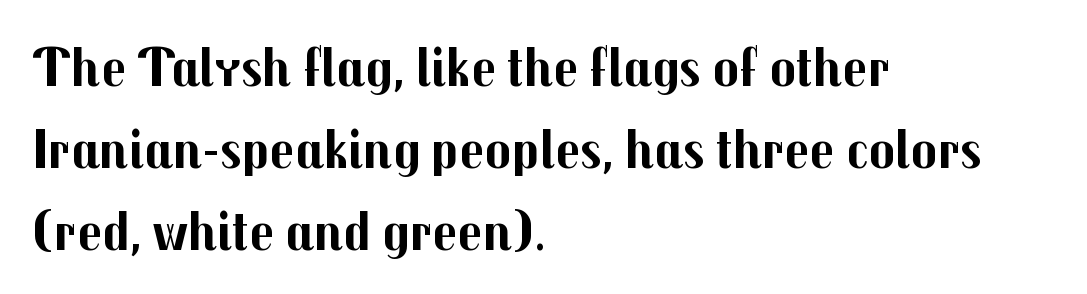
{"serif": "no", "italic": "no", "bold": "yes", "weight": "bold", "width": "normal", "stroke_contrast": "medium", "x_height": "medium", "monospaced": "no", "underline": "no", "align": "left", "line_spacing": "normal", "line_spacing_ratio": 1.49, "letter_spacing": "normal", "letter_spacing_em": 0.0, "glyph_px": 55}
